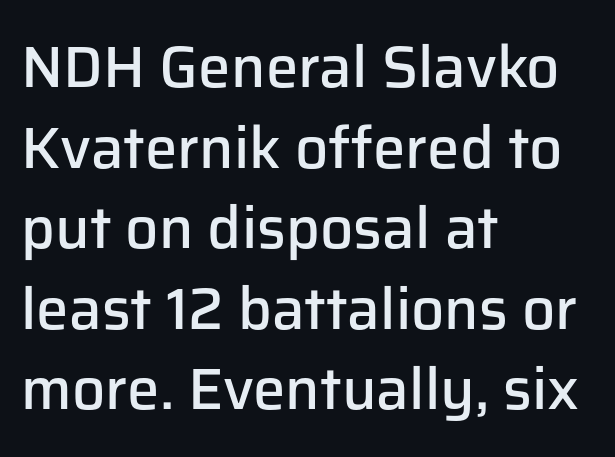
Q: Is the text bold? A: Semi-bold.
Q: Is the text italic (slanted)? A: No, it is upright.
Q: Is the typeface a serif or a sans-serif typeface? A: Sans-serif.
Q: Is the text underlined? A: No.
Q: How is the paragraph aligned? A: Left-aligned.
Q: Is the spacing between letters normal or unusually wide? A: Normal.
Q: Is the spacing between lines tight, normal or loose? A: Normal.
Q: Width (condensed, normal, or wide)? A: Normal.
Q: Stroke contrast? A: Low.
Q: x-height? A: Medium.
Q: Monospaced? A: No.
